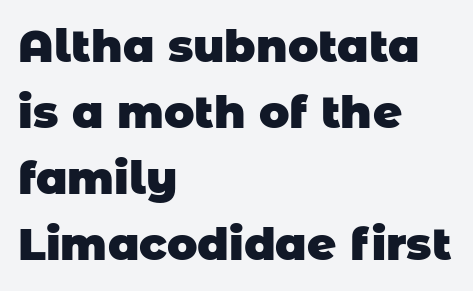
You could not count columns in this text — the font is proportionally spaced. What weight is shown? A full bold with thick strokes. Check under the words: just untouched page. Line starts are locked; line ends wander.
